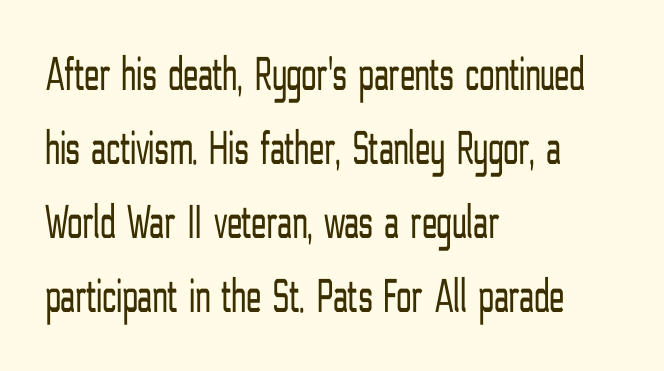
{"serif": "no", "italic": "no", "bold": "no", "weight": "light", "width": "condensed", "stroke_contrast": "low", "x_height": "medium", "monospaced": "no", "underline": "no", "align": "left", "line_spacing": "normal", "line_spacing_ratio": 1.51, "letter_spacing": "normal", "letter_spacing_em": 0.0, "glyph_px": 49}
